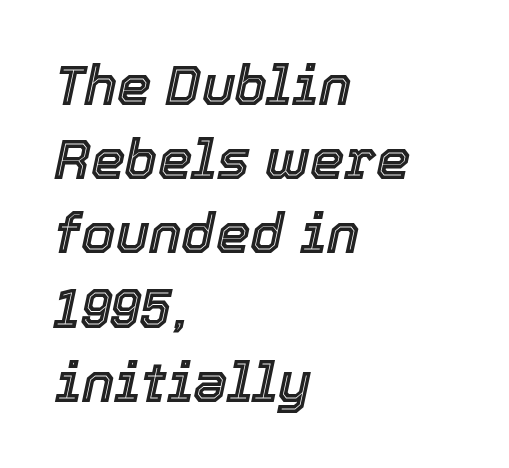
The image shows 55 px text type, italic (leaning right); set left-aligned, normal line spacing (1.35x), normal letter spacing, not underlined; a medium x-height.
